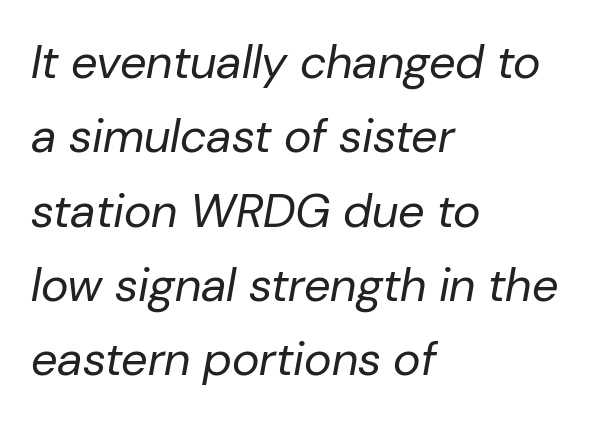
The image shows 47 px regular-weight type, italic (leaning right); set left-aligned, normal line spacing (1.58x), normal letter spacing, not underlined; low stroke contrast and a medium x-height.
